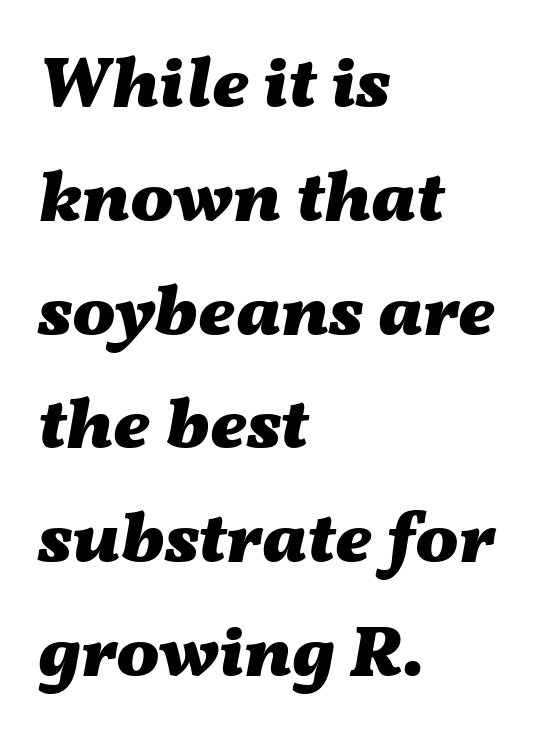
Vertically, the passage feels balanced, rows spaced as you'd expect. Bold? Absolutely — the strokes are thick and heavy. Spacing verdict: proportional, widths tailored to each character. Every row of glyphs begins at an identical x-position on the left. Style check: oblique.
